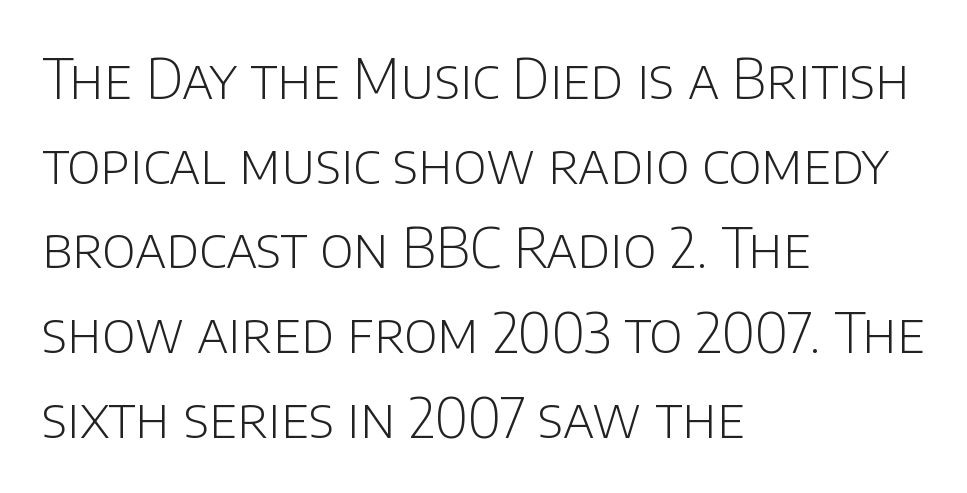
The image shows 55 px light sans-serif type, upright; set left-aligned, normal line spacing (1.54x), normal letter spacing, not underlined; low stroke contrast and a large x-height.
